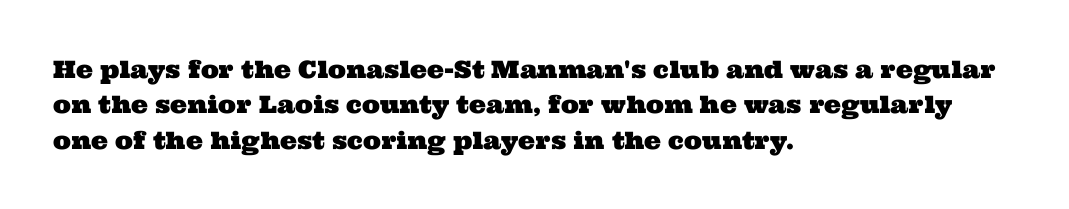
Q: Is the text underlined? A: No.
Q: How is the paragraph aligned? A: Left-aligned.
Q: Is the spacing between letters normal or unusually wide? A: Normal.
Q: Is the spacing between lines tight, normal or loose? A: Normal.
